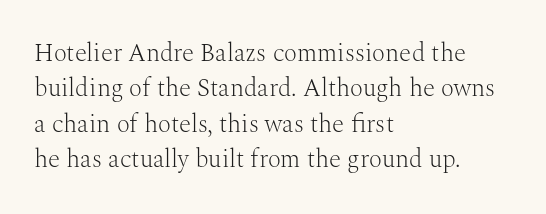
The image shows 25 px text type, upright; set left-aligned, normal line spacing (1.42x), normal letter spacing, not underlined.
